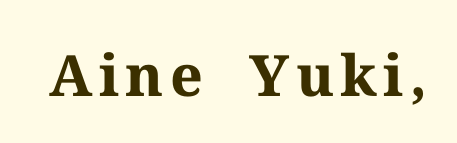
Q: Is the text bold? A: Yes.
Q: Is the text italic (slanted)? A: No, it is upright.
Q: Is the typeface a serif or a sans-serif typeface? A: Serif.
Q: Is the text underlined? A: No.
Q: Width (condensed, normal, or wide)? A: Normal.
Q: Stroke contrast? A: Medium.
Q: x-height? A: Medium.
Q: Monospaced? A: No.
